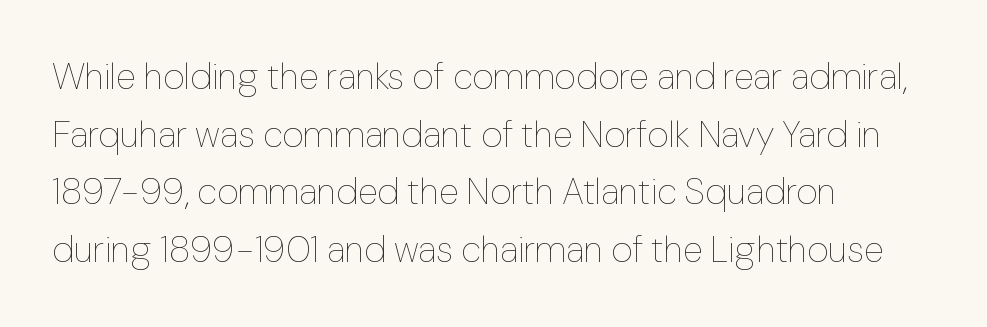
The image shows 37 px thin type, upright; set left-aligned, normal line spacing (1.56x), normal letter spacing, not underlined; low stroke contrast and a medium x-height.
